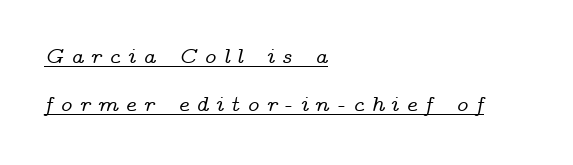
A baseline rule has been typeset under these characters. Tall strokes in this sample are angled rather than plumb. Successive baselines arrive slowly, with a big drop between each. These lines are set flush left with a ragged right edge. This sample uses expanded letter spacing, leaving extra air between glyphs.
